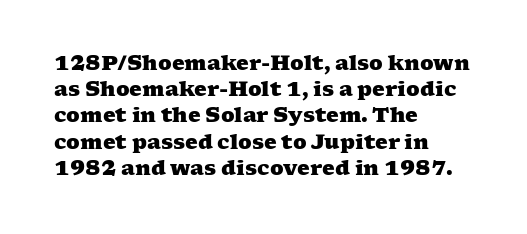
This block has exactly the height ordinary leading produces. As a designer I'd log this as weight 700, bold. The line texture is even and compact thanks to regular tracking. Layout note: lines flush left. The area under the type is left untouched.
